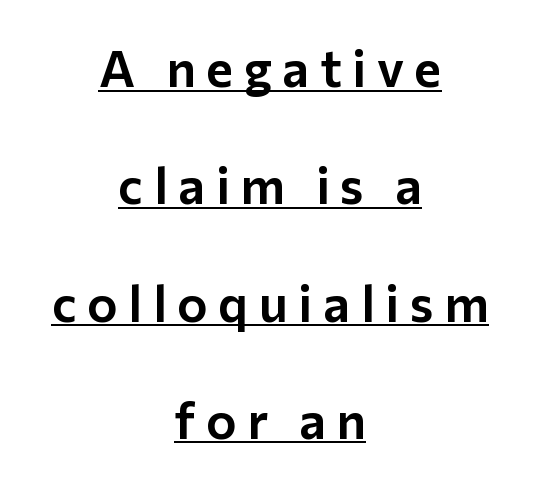
The image shows 51 px sans-serif type, upright; set centered, loose line spacing (2.3x), unusually wide letter spacing (+0.21 em), underlined; low stroke contrast and a medium x-height.
